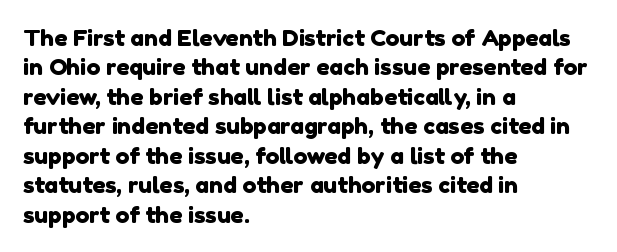
The image shows 23 px text type; set left-aligned, normal line spacing (1.28x), normal letter spacing, not underlined.
